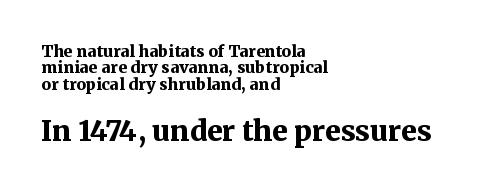
Q: Is the text bold? A: Yes.
Q: Is the text italic (slanted)? A: No, it is upright.
Q: Is the typeface a serif or a sans-serif typeface? A: Serif.
Q: Is the text underlined? A: No.
Q: How is the paragraph aligned? A: Left-aligned.
Q: Is the spacing between letters normal or unusually wide? A: Normal.
Q: Is the spacing between lines tight, normal or loose? A: Tight.
Q: Which block of text is set in a larger size, the first (top) or the second (bottom)? A: The second (bottom) one.
Q: Width (condensed, normal, or wide)? A: Normal.
Q: Stroke contrast? A: Medium.
Q: x-height? A: Medium.
Q: Monospaced? A: No.
